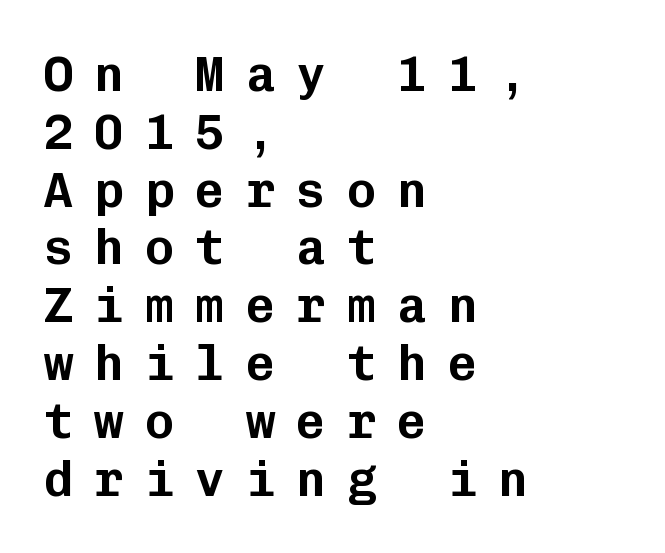
The image shows 49 px sans-serif type, upright, monospaced; set left-aligned, line spacing 1.18x, unusually wide letter spacing (+0.43 em), not underlined; low stroke contrast and a medium x-height.
